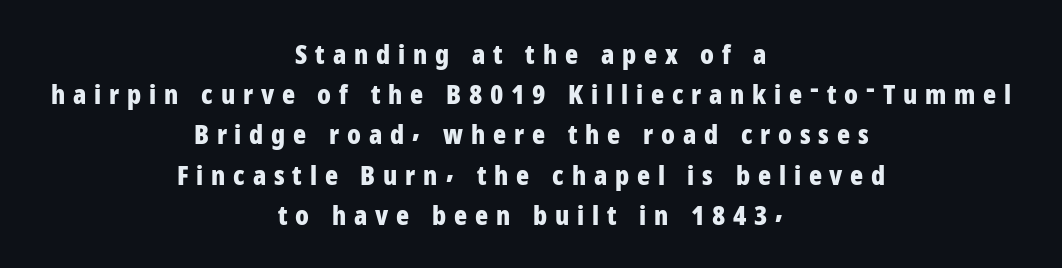
Regular leading. Type without underlining. Pretty heavy lettering here — definitely bold. Is the letter spacing exaggerated? Yes — the characters are pushed far apart.
